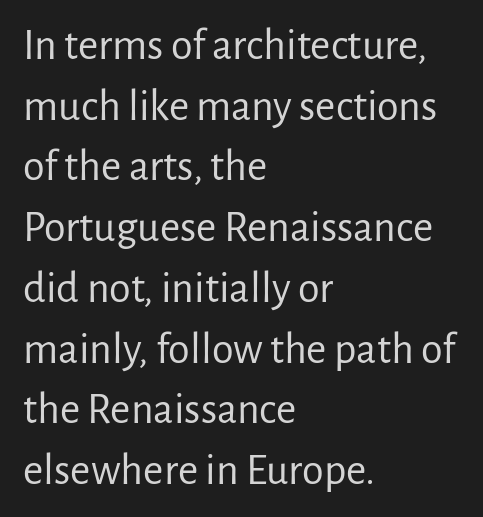
The image shows 44 px regular-weight sans-serif type, upright; set left-aligned, normal line spacing (1.38x), normal letter spacing, not underlined; low stroke contrast and a medium x-height.
